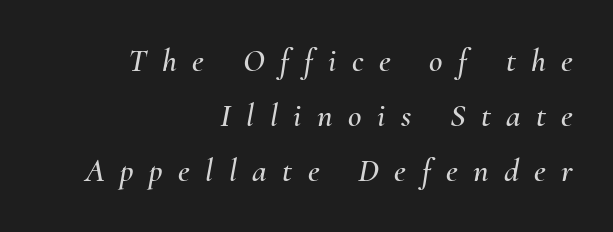
Compared with ordinary roman type, these characters are visibly tilted. One glance says typical: line gaps are just what's usual. Line endings align vertically; line beginnings do not. How are the letters spaced? Widely, with obvious added tracking. Nobody drew a line under any word here.
